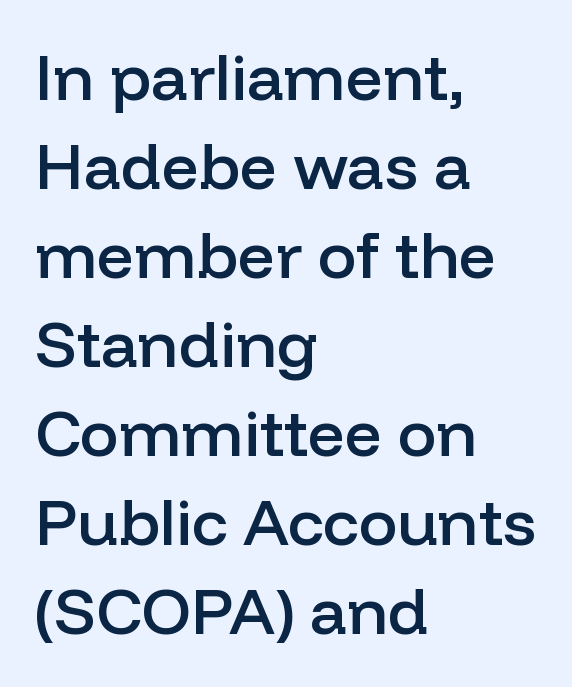
The image shows 65 px semibold sans-serif type, upright; set left-aligned, normal line spacing (1.37x), normal letter spacing, not underlined; low stroke contrast and a medium x-height.
